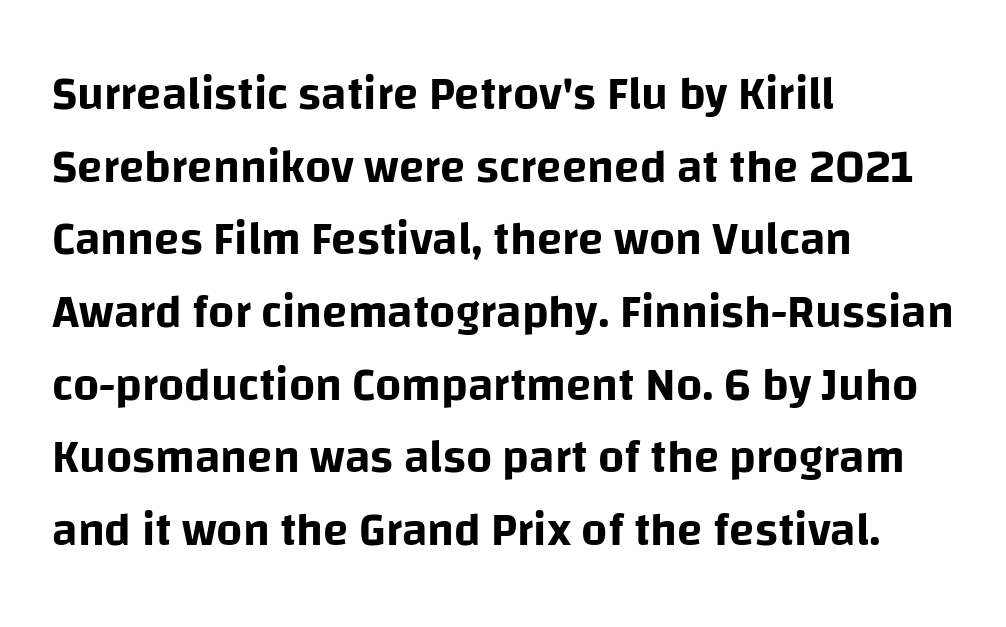
{"serif": "no", "italic": "no", "width": "normal", "stroke_contrast": "low", "x_height": "large", "monospaced": "no", "underline": "no", "align": "left", "line_spacing": "normal", "line_spacing_ratio": 1.58, "letter_spacing": "normal", "letter_spacing_em": 0.0, "glyph_px": 46}
